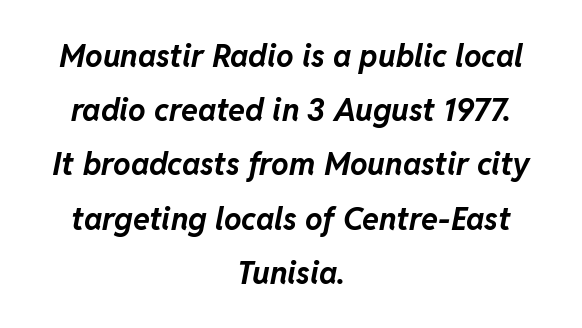
{"italic": "yes", "lean": "right", "slant_degrees": 11, "bold": "yes", "weight": "bold", "width": "normal", "stroke_contrast": "low", "x_height": "medium", "monospaced": "no", "underline": "no", "align": "center", "line_spacing_ratio": 1.75, "letter_spacing": "normal", "letter_spacing_em": 0.0, "glyph_px": 31}
